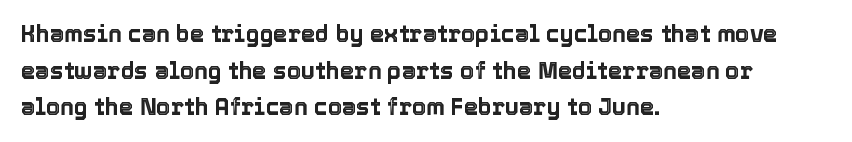
{"italic": "no", "underline": "no", "align": "left", "line_spacing": "normal", "line_spacing_ratio": 1.59, "letter_spacing": "normal", "letter_spacing_em": 0.0, "glyph_px": 23}
